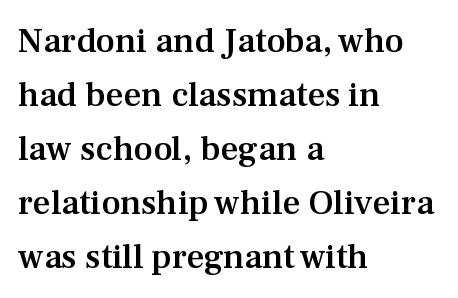
The image shows 35 px semibold serif type, upright; set left-aligned, normal line spacing (1.54x), normal letter spacing, not underlined; medium stroke contrast and a medium x-height.
